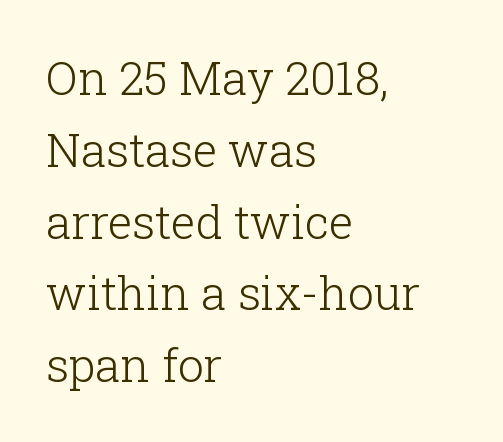
Q: Is the text bold? A: No.
Q: Is the text italic (slanted)? A: No, it is upright.
Q: Is the typeface a serif or a sans-serif typeface? A: Serif.
Q: Is the text underlined? A: No.
Q: How is the paragraph aligned? A: Left-aligned.
Q: Is the spacing between letters normal or unusually wide? A: Normal.
Q: Is the spacing between lines tight, normal or loose? A: Normal.
Q: Width (condensed, normal, or wide)? A: Normal.
Q: Stroke contrast? A: Low.
Q: x-height? A: Medium.
Q: Monospaced? A: No.
